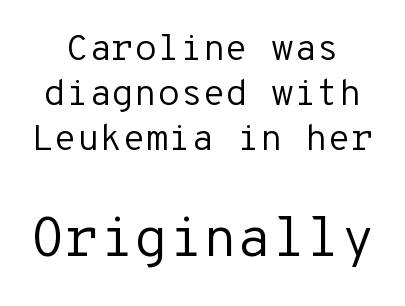
The image shows 56 px regular-weight sans-serif type, upright, monospaced; set centered, line spacing 1.21x, normal letter spacing, not underlined; the second (bottom) block is 1.51x larger; low stroke contrast and a medium x-height.
